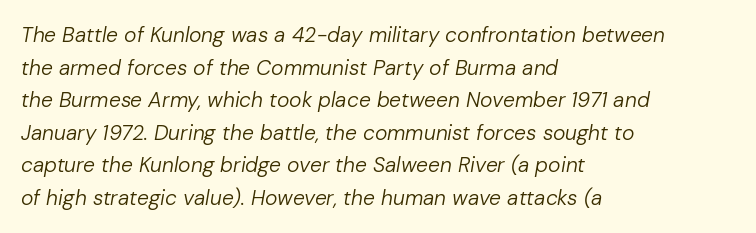
{"italic": "yes", "lean": "right", "slant_degrees": 10, "bold": "no", "underline": "no", "align": "left", "line_spacing": "normal", "line_spacing_ratio": 1.55, "letter_spacing": "normal", "letter_spacing_em": 0.0, "glyph_px": 21}
